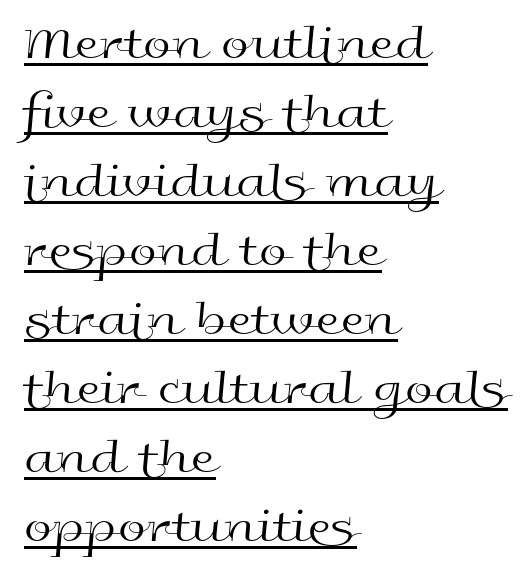
Weight class: somewhere from thin through regular. Note the varied advance widths — an 'i' is clearly narrower than an 'm'. In terms of posture, this sample is upright. I'd call this a sans setting — the letters go barefoot.
